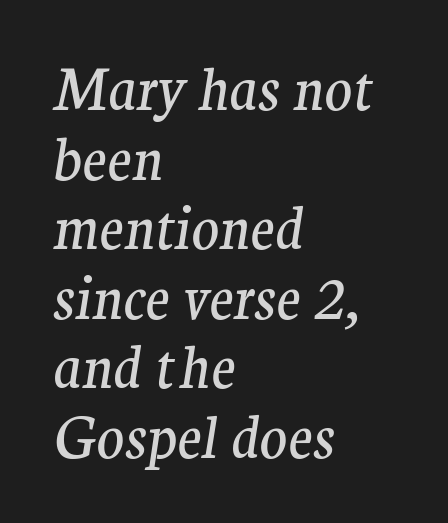
{"serif": "yes", "italic": "yes", "lean": "right", "slant_degrees": 9, "bold": "no", "weight": "regular", "width": "normal", "stroke_contrast": "medium", "x_height": "medium", "monospaced": "no", "underline": "no", "align": "left", "line_spacing_ratio": 1.22, "letter_spacing": "normal", "letter_spacing_em": 0.0, "glyph_px": 57}
